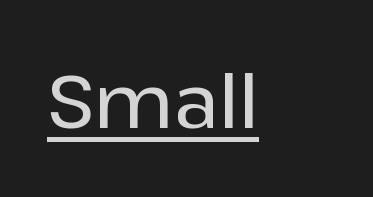
Q: Is the text italic (slanted)? A: No, it is upright.
Q: Is the typeface a serif or a sans-serif typeface? A: Sans-serif.
Q: Is the text underlined? A: Yes.
Q: Is the spacing between letters normal or unusually wide? A: Normal.
Q: Width (condensed, normal, or wide)? A: Normal.
Q: Stroke contrast? A: Low.
Q: x-height? A: Medium.
Q: Monospaced? A: No.
